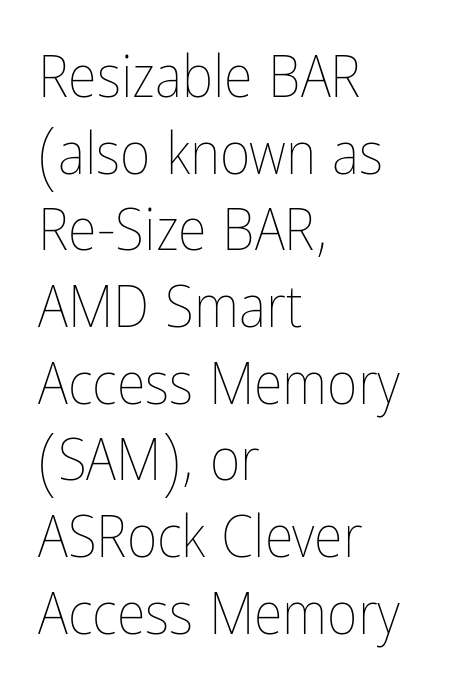
{"italic": "no", "bold": "no", "weight": "thin", "width": "condensed", "stroke_contrast": "low", "x_height": "medium", "monospaced": "no", "underline": "no", "align": "left", "line_spacing": "normal", "line_spacing_ratio": 1.3, "letter_spacing": "normal", "letter_spacing_em": 0.0, "glyph_px": 59}
